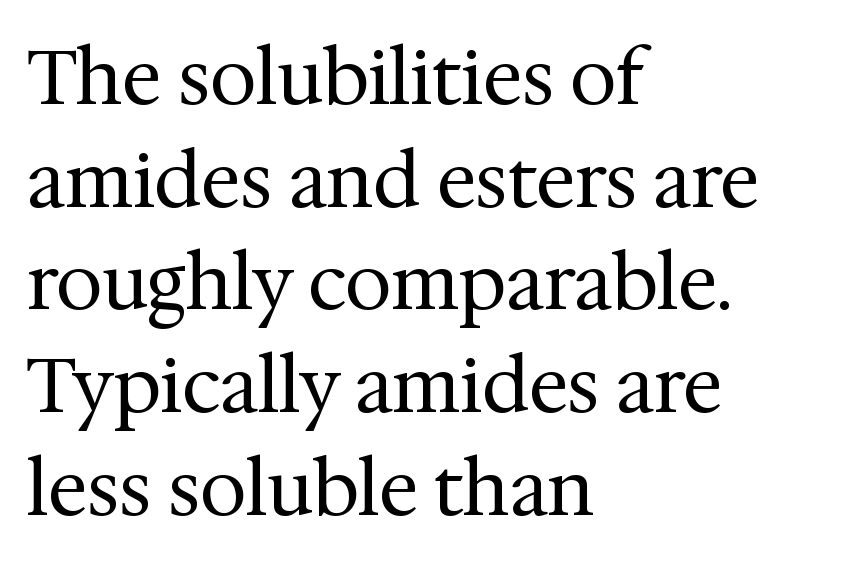
Q: Is the text bold? A: No.
Q: Is the text italic (slanted)? A: No, it is upright.
Q: Is the typeface a serif or a sans-serif typeface? A: Serif.
Q: Is the text underlined? A: No.
Q: How is the paragraph aligned? A: Left-aligned.
Q: Is the spacing between letters normal or unusually wide? A: Normal.
Q: Is the spacing between lines tight, normal or loose? A: Normal.
Q: Width (condensed, normal, or wide)? A: Normal.
Q: Stroke contrast? A: Medium.
Q: x-height? A: Medium.
Q: Monospaced? A: No.
